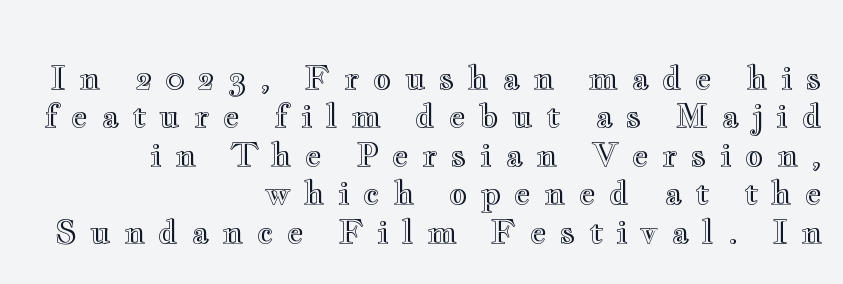
Q: Is the text italic (slanted)? A: No, it is upright.
Q: Is the text underlined? A: No.
Q: How is the paragraph aligned? A: Right-aligned.
Q: Is the spacing between letters normal or unusually wide? A: Unusually wide.
Q: Width (condensed, normal, or wide)? A: Wide.
Q: x-height? A: Small.
Q: Monospaced? A: No.
